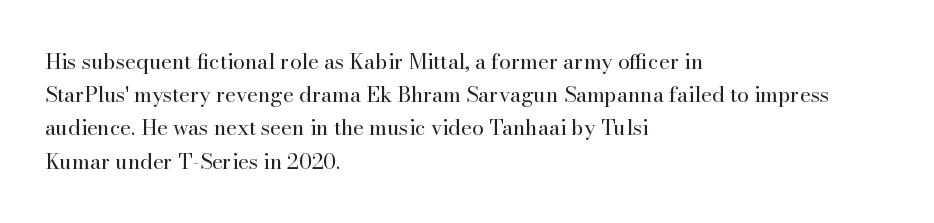
The face looks like a standard text weight, possibly lighter. Short and long lines alike share a common starting point at left. Vertically, the passage feels balanced, rows spaced as you'd expect. A bare baseline throughout the passage. Here the glyphs are tracked normally, forming tight word shapes.
